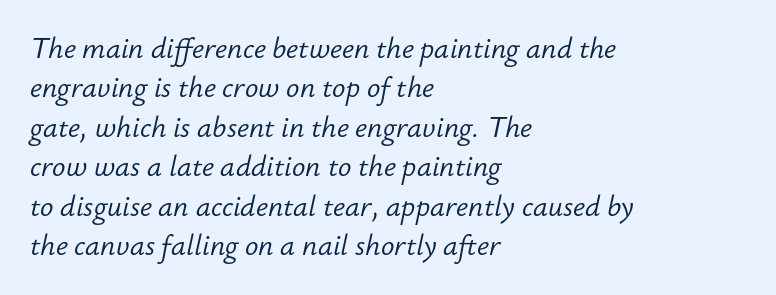
Letters have the restrained weight of plain body copy at most. The ragged edge is on the right, which tells us the setting is flush left. The font's italic variant was chosen for this text. Quick note: underline off.
